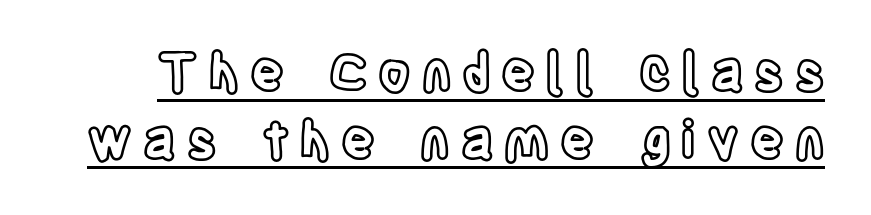
Note the varied advance widths — an 'i' is clearly narrower than an 'm'. The sample's only ornament is a line tracing under the words. A typesetter would mark this as roman, not italic. What stands out about the letter spacing? Its width — letters are far apart. Reading down the column, the eye jumps a familiar distance to each next line.
